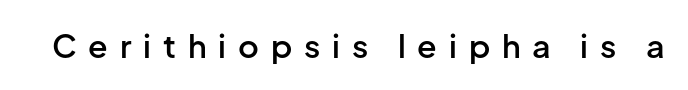
{"serif": "no", "italic": "no", "bold": "semi", "weight": "semibold", "width": "normal", "stroke_contrast": "low", "x_height": "medium", "monospaced": "no", "underline": "no", "letter_spacing": "wide", "letter_spacing_em": 0.37, "glyph_px": 32}
